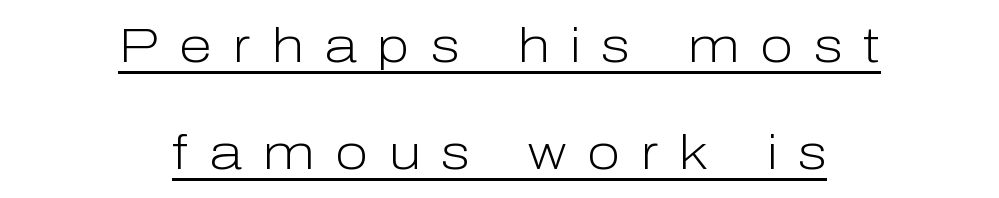
Caption: expanded tracking, letters set apart. You could not count columns in this text — the font is proportionally spaced. The glyphs are accompanied by a horizontal stroke just below them. Serif or sans? Sans — the stroke terminals are bare. Think standard paragraph weight, or any step lighter than that.
